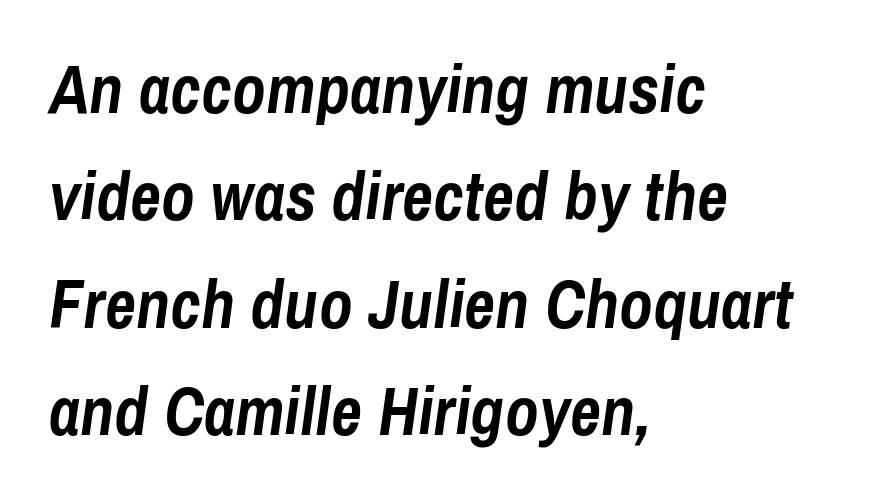
Q: Is the text bold? A: Yes.
Q: Is the text italic (slanted)? A: Yes, it leans right by about 8 degrees.
Q: Is the text underlined? A: No.
Q: How is the paragraph aligned? A: Left-aligned.
Q: Is the spacing between letters normal or unusually wide? A: Normal.
Q: Is the spacing between lines tight, normal or loose? A: Normal.
Q: Width (condensed, normal, or wide)? A: Condensed.
Q: Stroke contrast? A: Low.
Q: x-height? A: Medium.
Q: Monospaced? A: No.
